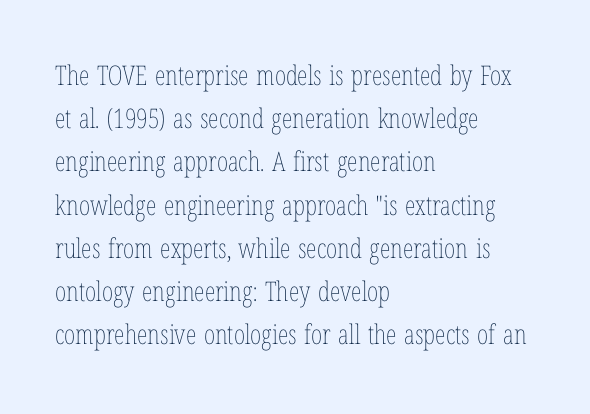
Posture: straight, roman, zero tilt. Notice how descenders clear the ascenders below comfortably — that's standard leading. Visually the block forms a straight wall on the left and a jagged coastline on the right. Descenders hang freely into open space. The type is set solid horizontally, with unmodified tracking. Heft: none added — not bold.
